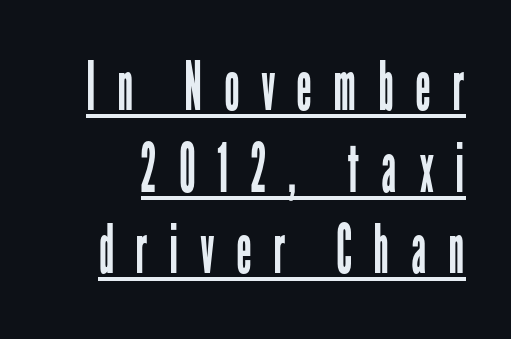
The image shows 68 px regular-weight, condensed sans-serif type, upright; set line spacing 1.2x, unusually wide letter spacing (+0.32 em), underlined; low stroke contrast and a medium x-height.
